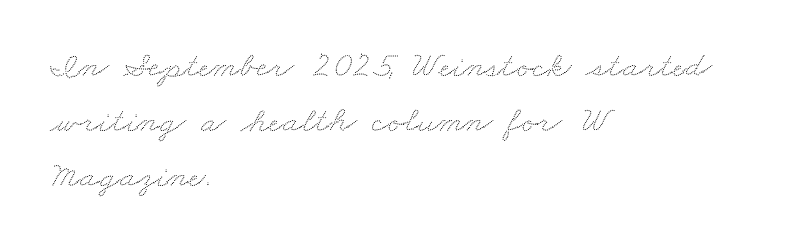
Q: Is the text underlined? A: No.
Q: How is the paragraph aligned? A: Left-aligned.
Q: Is the spacing between letters normal or unusually wide? A: Normal.
Q: Is the spacing between lines tight, normal or loose? A: Normal.
Q: Width (condensed, normal, or wide)? A: Wide.
Q: Stroke contrast? A: Low.
Q: x-height? A: Small.
Q: Monospaced? A: No.
